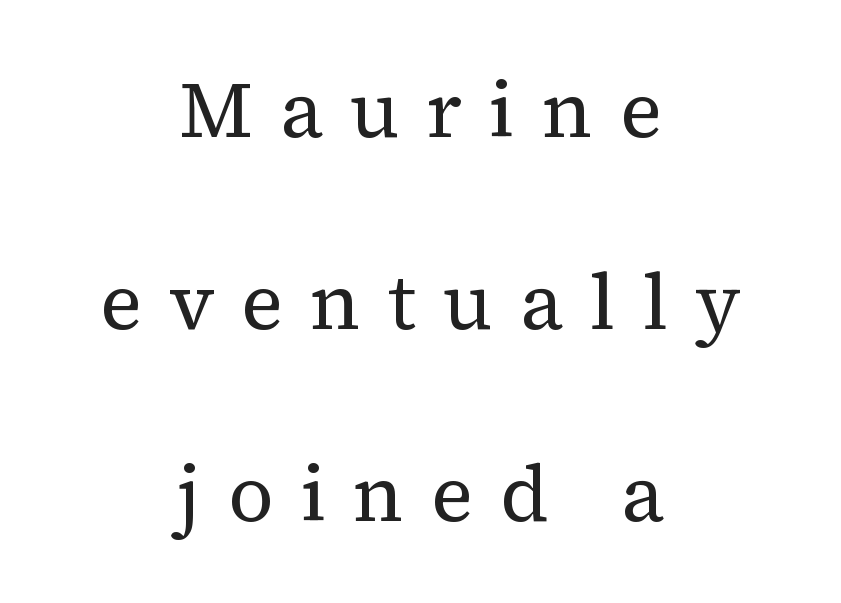
The image shows 79 px regular-weight serif type, upright; set centered, loose line spacing (2.43x), unusually wide letter spacing (+0.34 em), not underlined; medium stroke contrast and a medium x-height.
